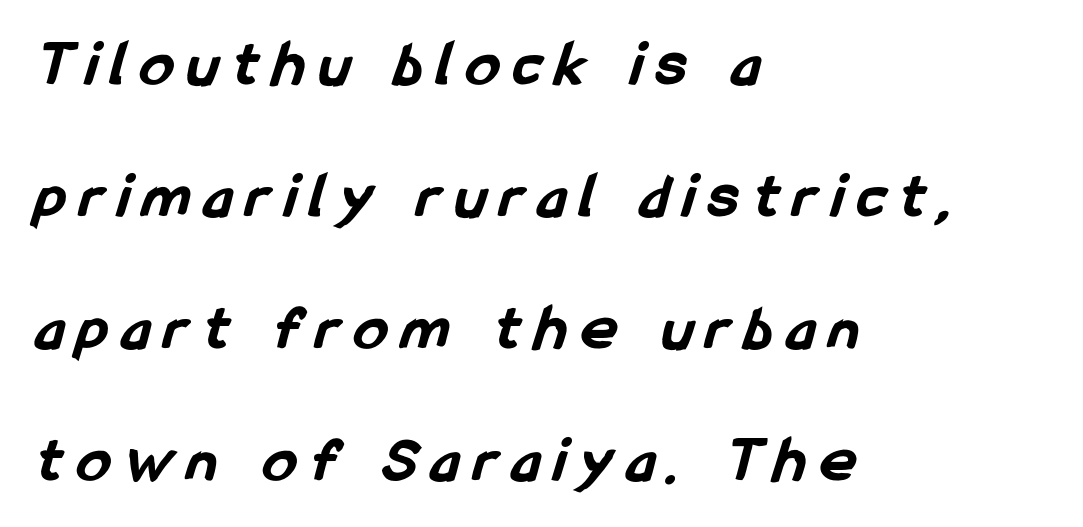
The image shows 66 px bold, condensed sans-serif type; set left-aligned, loose line spacing (2.0x), unusually wide letter spacing (+0.23 em), not underlined; low stroke contrast and a medium x-height.
